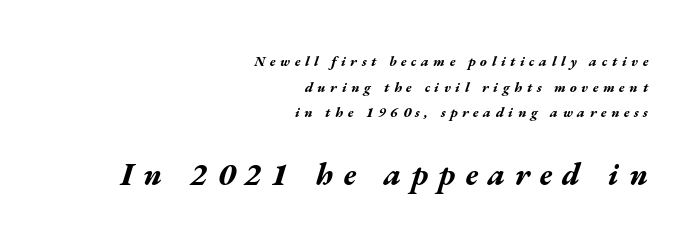
Reading down the block, your eye finds every line finishing at a fixed right position. In terms of posture, this sample is oblique. These two chunks differ in scale, with the bottom chunk taking the larger measure. Words appear elongated and porous because spacing is wide.
